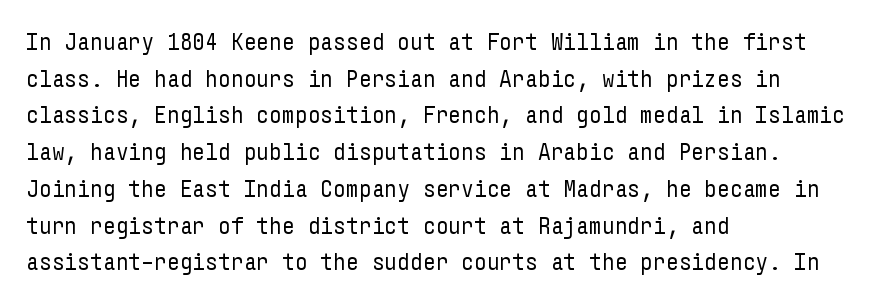
The image shows 25 px text type, upright; set left-aligned, normal line spacing (1.47x), normal letter spacing, not underlined.
